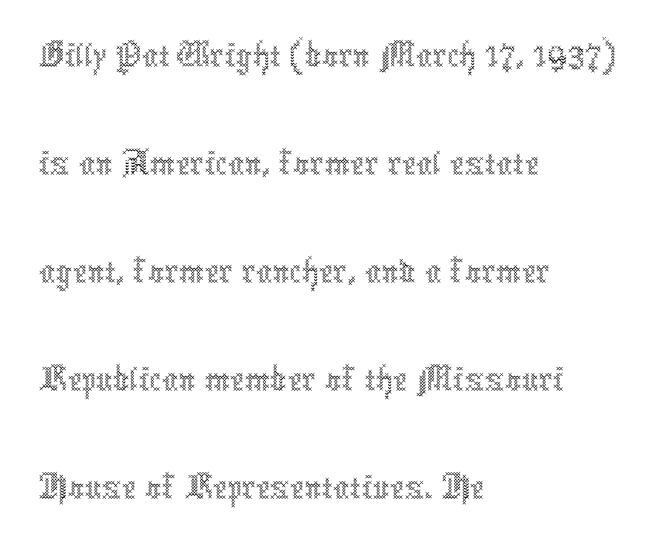
Q: Is the text bold? A: No.
Q: Is the text italic (slanted)? A: No, it is upright.
Q: Is the text underlined? A: No.
Q: How is the paragraph aligned? A: Left-aligned.
Q: Is the spacing between letters normal or unusually wide? A: Normal.
Q: Is the spacing between lines tight, normal or loose? A: Normal.
Q: Width (condensed, normal, or wide)? A: Condensed.
Q: x-height? A: Medium.
Q: Monospaced? A: No.
